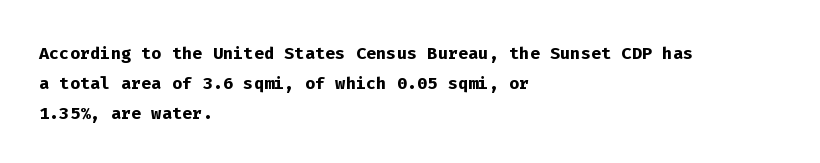
{"italic": "no", "bold": "yes", "underline": "no", "align": "left", "line_spacing_ratio": 1.24, "letter_spacing": "normal", "letter_spacing_em": 0.0, "glyph_px": 24}
